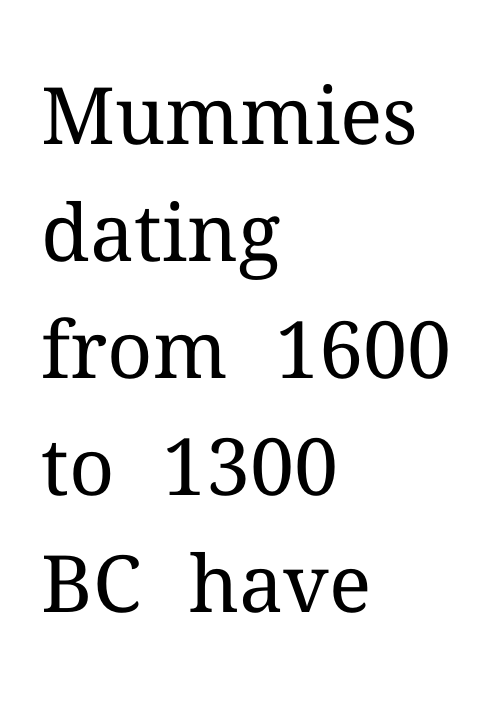
Ink coverage per letter is moderate at most. Nope, not italic — everything's standing straight. The gap between lines stays unmarked. The lines are quadded left.
